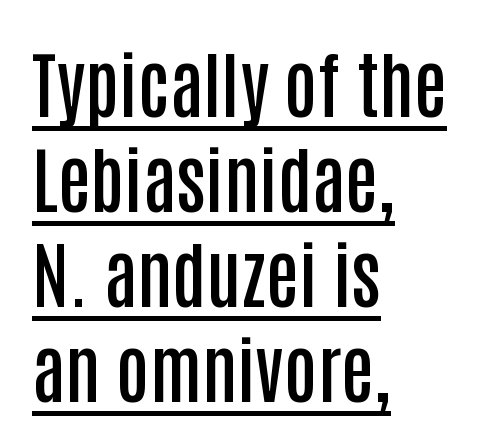
A typesetter would call this proportional, since set widths differ per character. What stands out about the letter spacing? Nothing — it is the standard amount. Looks like someone drew a line under every word here. A normal amount of white space separates one row of letters from the next.
